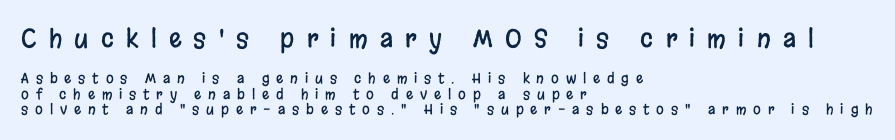
The image shows 25 px text type, upright; set left-aligned, tight line spacing (1.09x), unusually wide letter spacing (+0.49 em), not underlined; the first (top) block is 1.79x larger.
